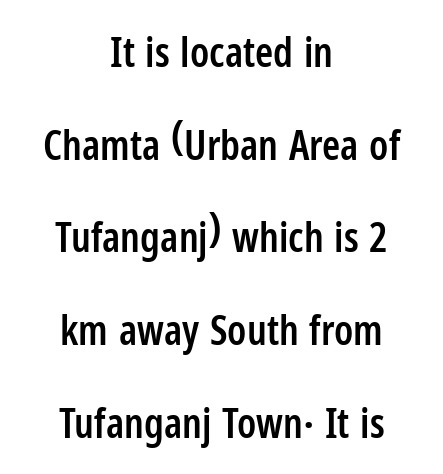
Q: Is the text bold? A: Semi-bold.
Q: Is the text italic (slanted)? A: No, it is upright.
Q: Is the typeface a serif or a sans-serif typeface? A: Sans-serif.
Q: Is the text underlined? A: No.
Q: How is the paragraph aligned? A: Centered.
Q: Is the spacing between letters normal or unusually wide? A: Normal.
Q: Is the spacing between lines tight, normal or loose? A: Loose.
Q: Width (condensed, normal, or wide)? A: Condensed.
Q: Stroke contrast? A: Low.
Q: x-height? A: Medium.
Q: Monospaced? A: No.
